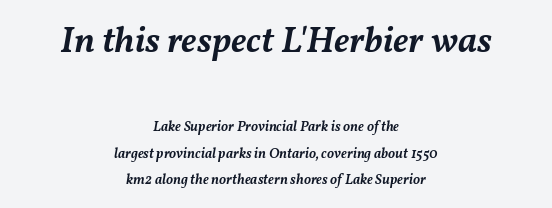
The image shows 37 px semibold type, italic (leaning right); set centered, loose line spacing (1.92x), normal letter spacing, not underlined; the first (top) block is 2.64x larger; medium stroke contrast and a medium x-height.
